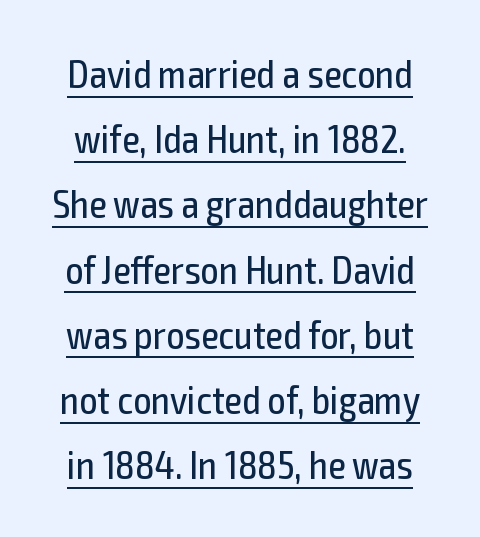
Q: Is the text bold? A: No.
Q: Is the text italic (slanted)? A: No, it is upright.
Q: Is the typeface a serif or a sans-serif typeface? A: Sans-serif.
Q: Is the text underlined? A: Yes.
Q: Is the spacing between letters normal or unusually wide? A: Normal.
Q: Is the spacing between lines tight, normal or loose? A: Normal.
Q: Width (condensed, normal, or wide)? A: Condensed.
Q: x-height? A: Medium.
Q: Monospaced? A: No.
